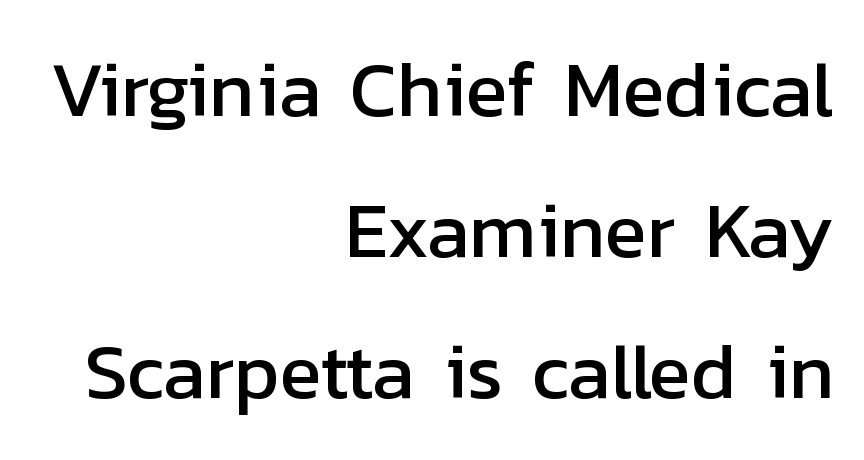
{"serif": "no", "italic": "no", "width": "normal", "stroke_contrast": "low", "x_height": "medium", "monospaced": "no", "underline": "no", "align": "right", "line_spacing_ratio": 1.81, "letter_spacing": "normal", "letter_spacing_em": 0.0, "glyph_px": 78}
